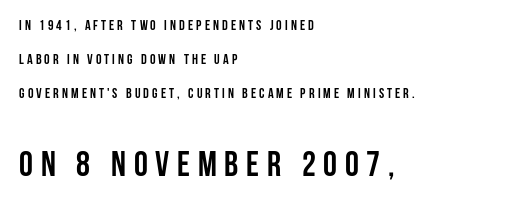
Q: Is the text bold? A: Yes.
Q: Is the text italic (slanted)? A: No, it is upright.
Q: Is the typeface a serif or a sans-serif typeface? A: Sans-serif.
Q: Is the text underlined? A: No.
Q: How is the paragraph aligned? A: Left-aligned.
Q: Is the spacing between letters normal or unusually wide? A: Unusually wide.
Q: Is the spacing between lines tight, normal or loose? A: Loose.
Q: Which block of text is set in a larger size, the first (top) or the second (bottom)? A: The second (bottom) one.
Q: Width (condensed, normal, or wide)? A: Condensed.
Q: Stroke contrast? A: Low.
Q: x-height? A: Large.
Q: Monospaced? A: No.
